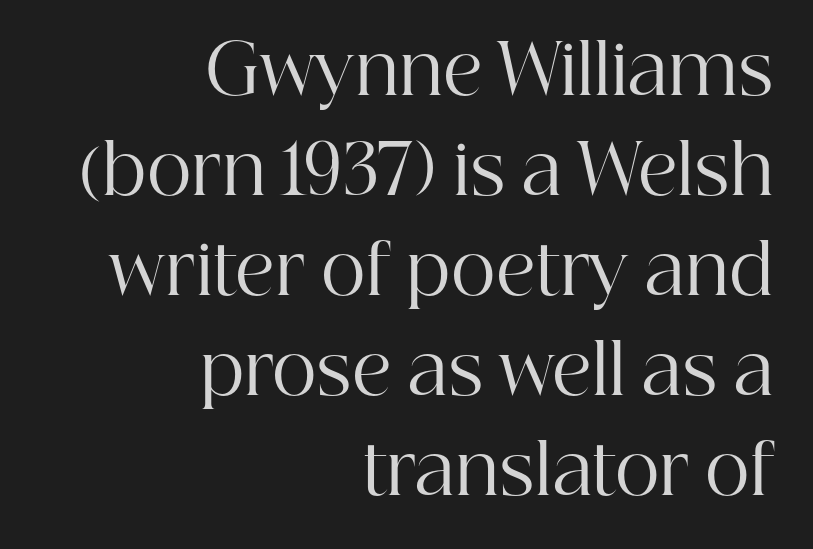
Q: Is the text bold? A: No.
Q: Is the text italic (slanted)? A: No, it is upright.
Q: Is the typeface a serif or a sans-serif typeface? A: Serif.
Q: Is the text underlined? A: No.
Q: How is the paragraph aligned? A: Right-aligned.
Q: Is the spacing between letters normal or unusually wide? A: Normal.
Q: Is the spacing between lines tight, normal or loose? A: Normal.
Q: Width (condensed, normal, or wide)? A: Normal.
Q: Stroke contrast? A: High.
Q: x-height? A: Medium.
Q: Monospaced? A: No.
